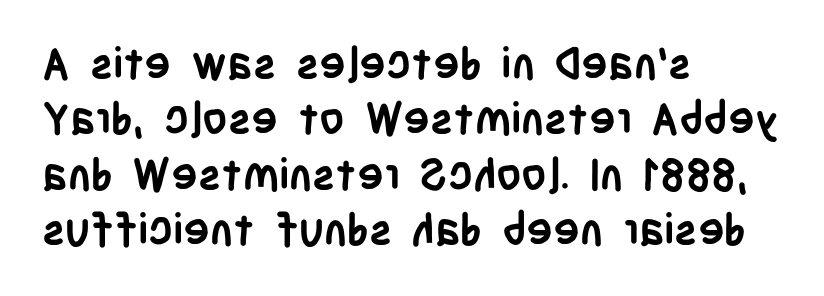
{"serif": "no", "italic": "no", "bold": "yes", "weight": "semibold", "width": "condensed", "stroke_contrast": "low", "x_height": "large", "monospaced": "no", "underline": "no", "align": "left", "line_spacing": "normal", "line_spacing_ratio": 1.26, "letter_spacing": "normal", "letter_spacing_em": 0.0, "glyph_px": 44}
